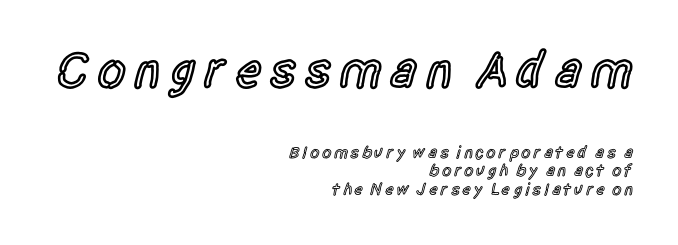
The image shows 52 px semibold, condensed sans-serif type; set right-aligned, tight line spacing (1.1x), not underlined; the first (top) block is 3.06x larger; a large x-height.
